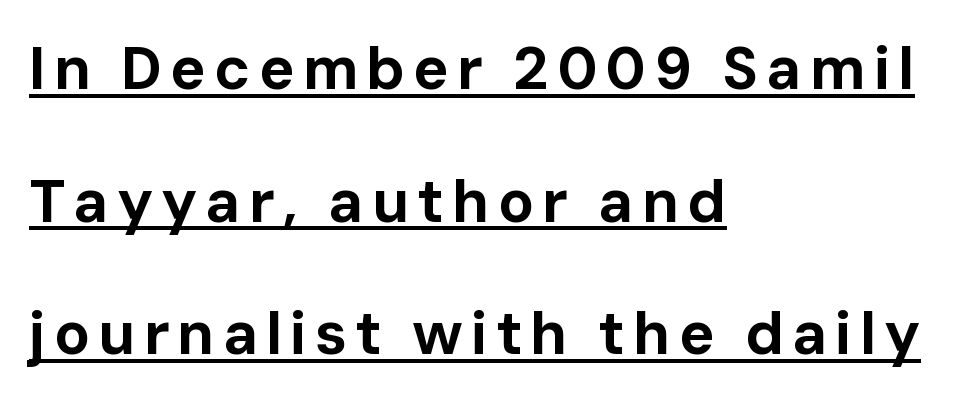
The image shows 60 px bold sans-serif type, upright; set left-aligned, loose line spacing (2.21x), underlined; low stroke contrast and a medium x-height.
